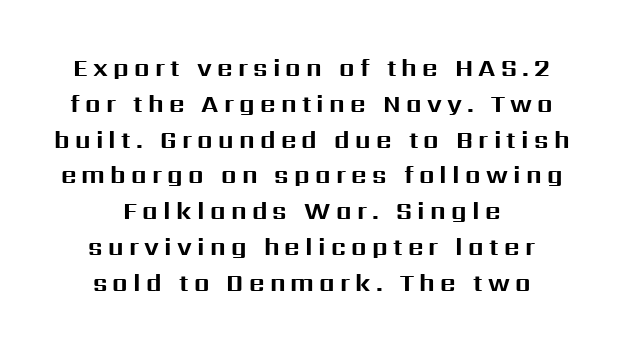
You can tell it's not italic because the verticals are truly vertical. The block of text has a typical density, with ordinary space between rows. Notice how thick the strokes are: this is what a full bold looks like. Where is the straight margin? There isn't one; the lines are centered.
